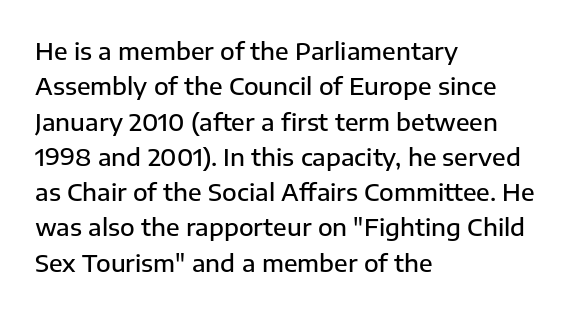
{"italic": "no", "bold": "semi", "underline": "no", "align": "left", "line_spacing": "normal", "line_spacing_ratio": 1.47, "letter_spacing": "normal", "letter_spacing_em": 0.0, "glyph_px": 24}
